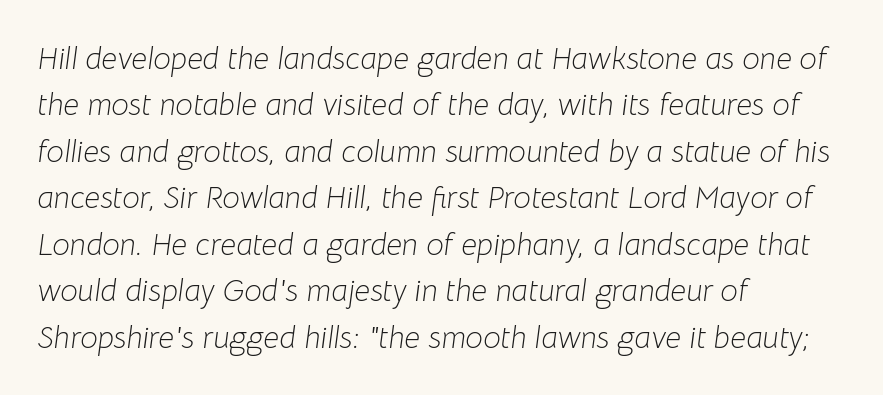
Note the varied advance widths — an 'i' is clearly narrower than an 'm'. The line texture is even and compact thanks to regular tracking. Which margin do the lines hug? The left one — the right edge is uneven. Italic: yes, the glyphs are oblique. Successive baselines arrive at the customary interval. Stems and bowls with no extra thickness — not bold.
